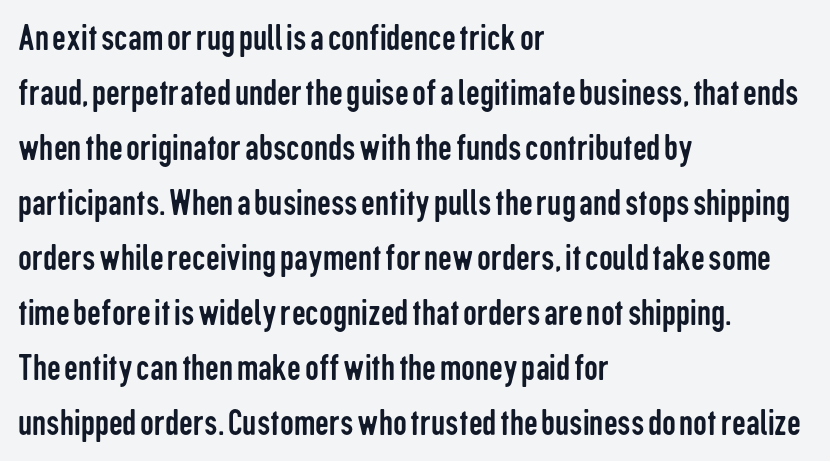
The image shows 39 px regular-weight, condensed sans-serif type, upright; set left-aligned, normal line spacing (1.41x), normal letter spacing, not underlined; low stroke contrast and a medium x-height.
